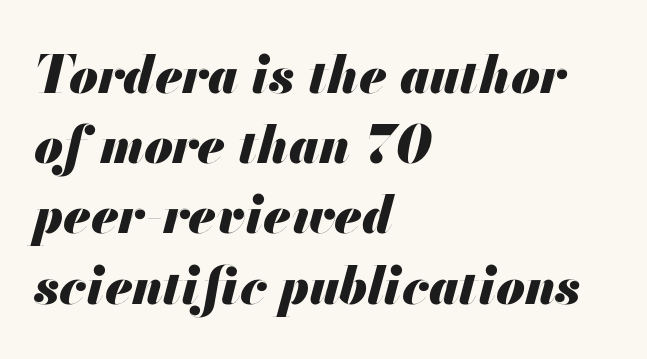
This sample has the flowing, uneven cadence of proportional lettering. The compositor pushed each line to the left boundary. Plenty of ink on the page — the face is bold. Slant detected: the letters are inclined. A normal amount of white space separates one row of letters from the next. Glyph-to-glyph distance matches everyday printed text.
